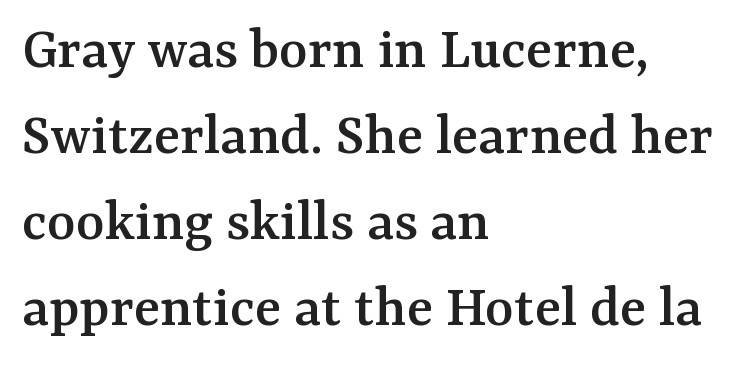
Q: Is the text italic (slanted)? A: No, it is upright.
Q: Is the typeface a serif or a sans-serif typeface? A: Serif.
Q: Is the text underlined? A: No.
Q: How is the paragraph aligned? A: Left-aligned.
Q: Is the spacing between letters normal or unusually wide? A: Normal.
Q: Is the spacing between lines tight, normal or loose? A: Normal.
Q: Width (condensed, normal, or wide)? A: Normal.
Q: Stroke contrast? A: Medium.
Q: x-height? A: Medium.
Q: Monospaced? A: No.
